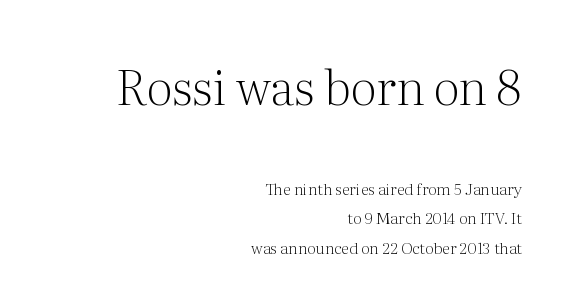
Posture: straight, roman, zero tilt. Weight: not bold — regular or lighter. Bigger letters appear in the top chunk; the bottom chunk is reduced. One-word summary of the alignment: right. Small tapered or slab feet sit at the stroke ends, so this counts as serif.
